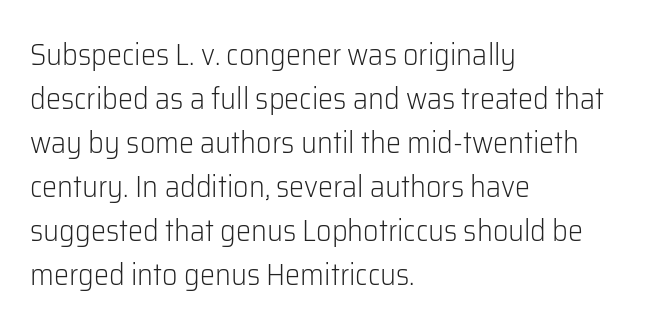
Q: Is the text bold? A: No.
Q: Is the text italic (slanted)? A: No, it is upright.
Q: Is the typeface a serif or a sans-serif typeface? A: Sans-serif.
Q: Is the text underlined? A: No.
Q: How is the paragraph aligned? A: Left-aligned.
Q: Is the spacing between letters normal or unusually wide? A: Normal.
Q: Is the spacing between lines tight, normal or loose? A: Normal.
Q: Width (condensed, normal, or wide)? A: Normal.
Q: Stroke contrast? A: Low.
Q: x-height? A: Medium.
Q: Monospaced? A: No.
